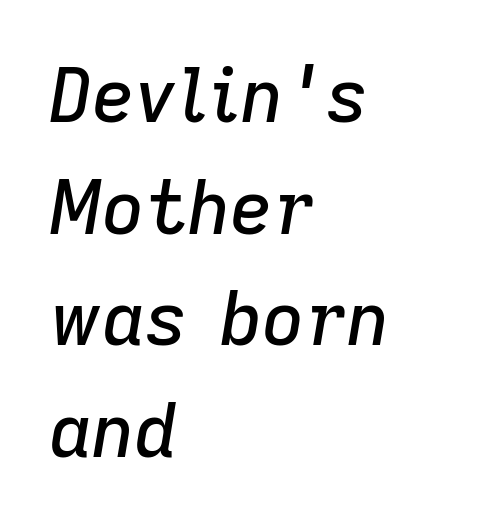
The image shows 74 px text type, italic (leaning right); set left-aligned, normal line spacing (1.51x), normal letter spacing, not underlined; low stroke contrast and a medium x-height.
